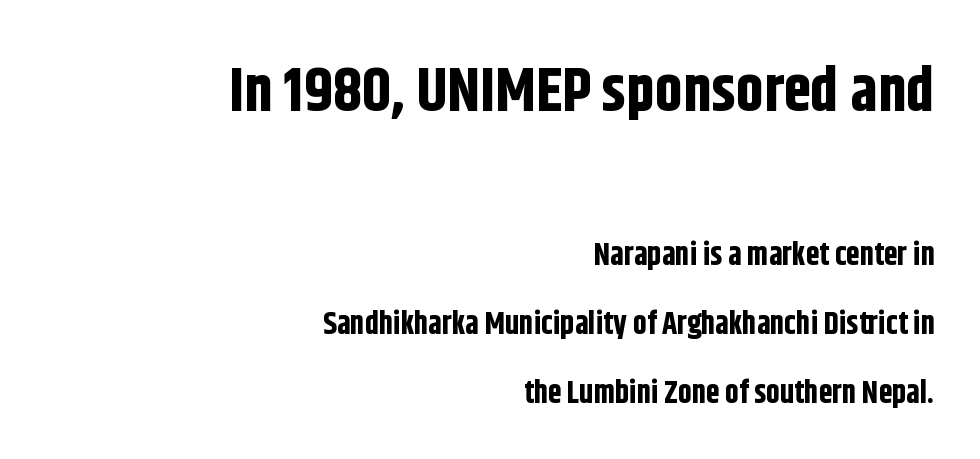
The image shows 62 px bold, condensed sans-serif type, upright; set right-aligned, loose line spacing (2.22x), normal letter spacing, not underlined; the first (top) block is 2.0x larger; low stroke contrast and a large x-height.
